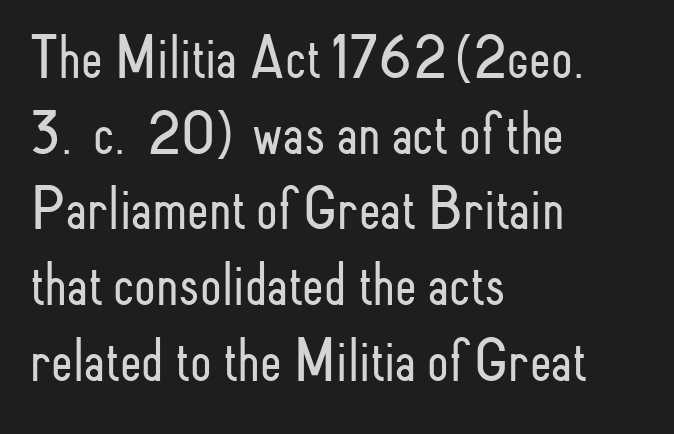
{"serif": "no", "italic": "no", "bold": "no", "weight": "light", "width": "condensed", "stroke_contrast": "low", "x_height": "small", "monospaced": "no", "underline": "no", "align": "left", "line_spacing_ratio": 1.22, "letter_spacing": "normal", "letter_spacing_em": 0.0, "glyph_px": 62}
